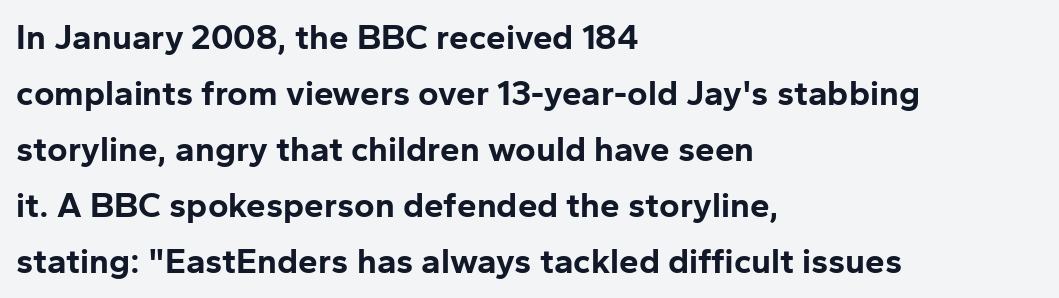
Every row of glyphs begins at an identical x-position on the left. It's the straight-up-and-down kind of type. Every letter is thick-stroked: bold, no question. The space beneath each line is pristine and unruled.
